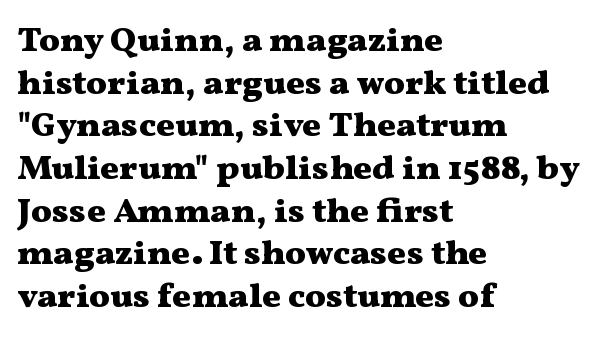
{"serif": "yes", "italic": "no", "bold": "yes", "weight": "heavy", "width": "wide", "stroke_contrast": "medium", "x_height": "medium", "monospaced": "no", "underline": "no", "align": "left", "line_spacing_ratio": 1.22, "letter_spacing": "normal", "letter_spacing_em": 0.0, "glyph_px": 35}
